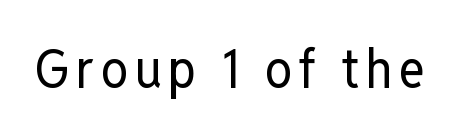
Typographically, this falls in the sans-serif category. Nothing heavy about these letters — not bold at all. Unlike italic type, these characters show no tilt at all. The space beneath each line is pristine and unruled. Spacing verdict: proportional, widths tailored to each character.
